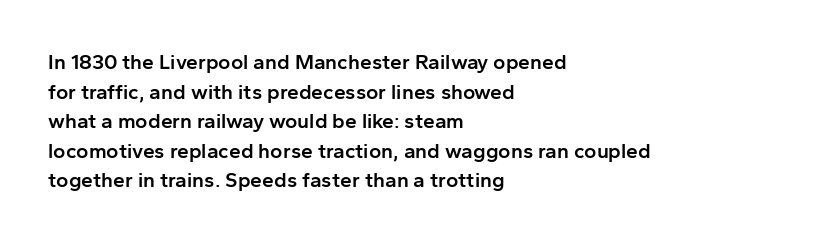
If you measured baseline to baseline, you'd find a middling distance. No italicization has been applied; the sample stays upright. If you drew a ruler down the left edge, every line would touch it. Has an underline been added? It has not. Semibold letterforms, between regular and bold. Here the glyphs are tracked normally, forming tight word shapes.
